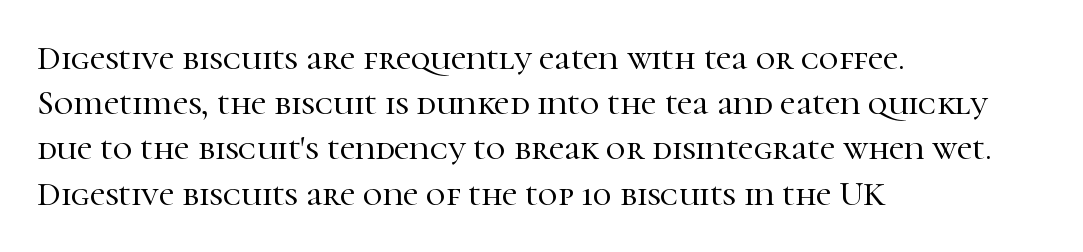
The image shows 34 px serif type, upright; set left-aligned, normal line spacing (1.33x), normal letter spacing, not underlined; high stroke contrast and a medium x-height.
